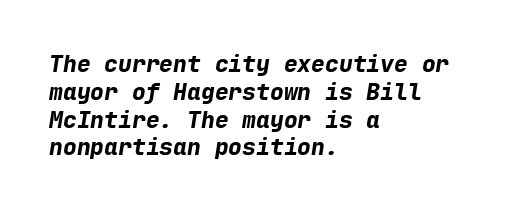
The image shows 23 px bold type, italic (leaning right); set left-aligned, line spacing 1.21x, normal letter spacing, not underlined.
